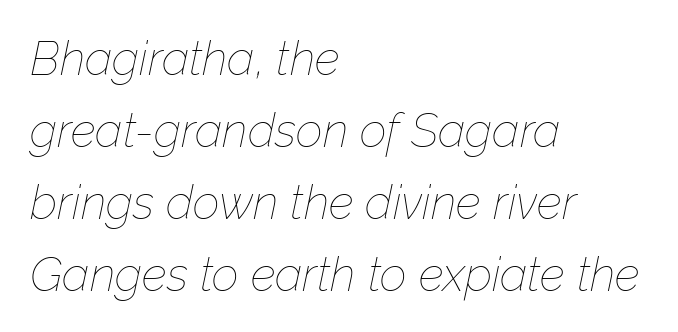
{"italic": "yes", "lean": "right", "slant_degrees": 12, "bold": "no", "weight": "thin", "width": "normal", "stroke_contrast": "low", "x_height": "medium", "monospaced": "no", "underline": "no", "align": "left", "line_spacing": "normal", "line_spacing_ratio": 1.53, "letter_spacing": "normal", "letter_spacing_em": 0.0, "glyph_px": 47}
